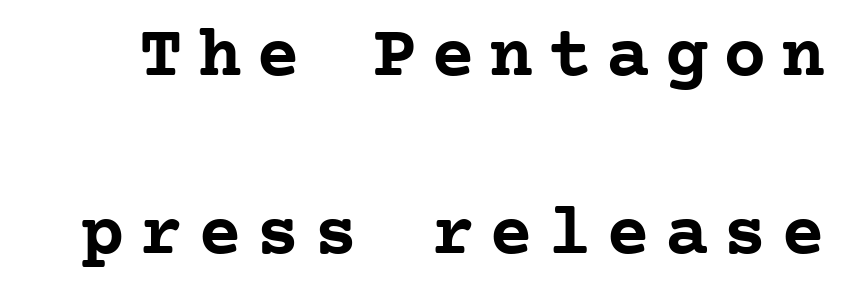
{"serif": "yes", "italic": "no", "bold": "yes", "weight": "semibold", "width": "normal", "stroke_contrast": "low", "x_height": "medium", "underline": "no", "line_spacing": "loose", "line_spacing_ratio": 2.44, "letter_spacing": "wide", "letter_spacing_em": 0.2, "glyph_px": 73}
